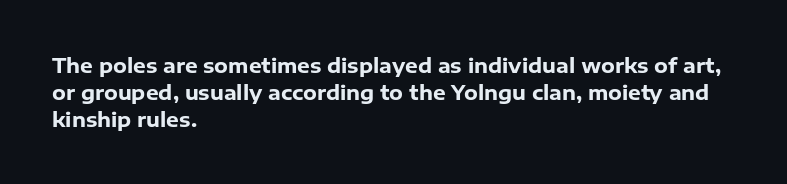
The image shows 20 px bold type, upright; set left-aligned, normal line spacing (1.34x), normal letter spacing, not underlined.
